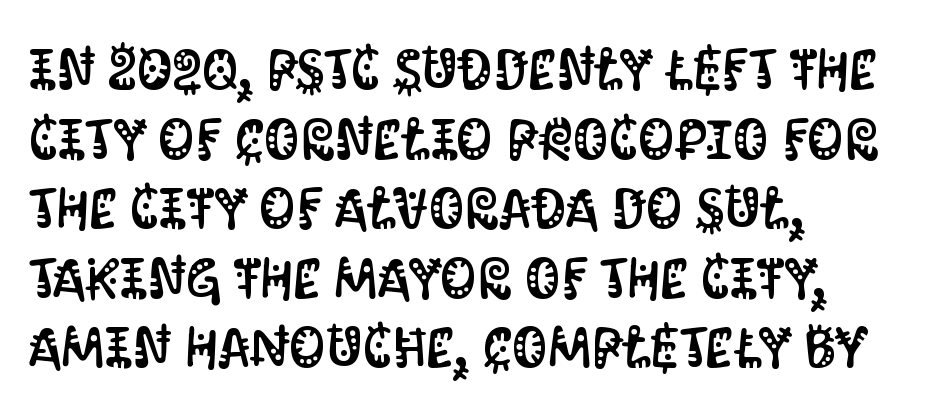
Q: Is the text italic (slanted)? A: No, it is upright.
Q: Is the typeface a serif or a sans-serif typeface? A: Sans-serif.
Q: Is the text underlined? A: No.
Q: How is the paragraph aligned? A: Left-aligned.
Q: Is the spacing between letters normal or unusually wide? A: Normal.
Q: Width (condensed, normal, or wide)? A: Condensed.
Q: Stroke contrast? A: Medium.
Q: x-height? A: Large.
Q: Monospaced? A: No.
